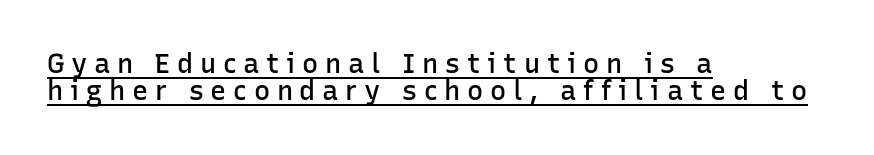
The image shows 27 px text type, upright; set left-aligned, tight line spacing (1.01x), unusually wide letter spacing (+0.25 em), underlined.
